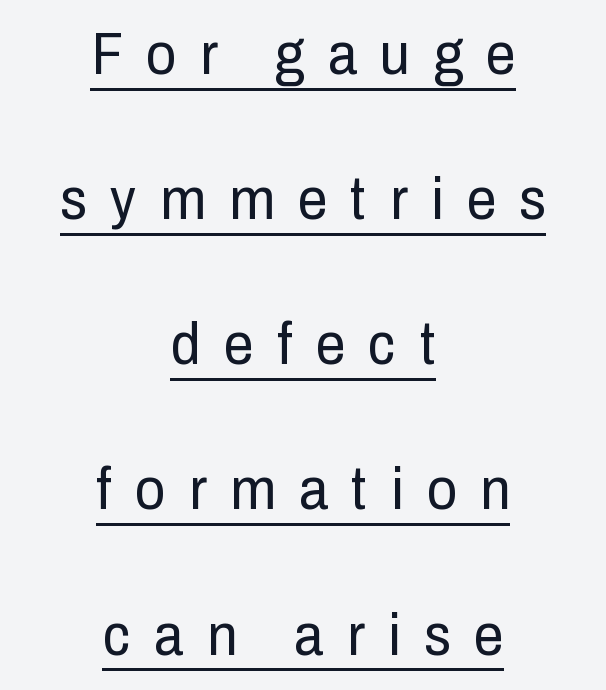
{"serif": "no", "italic": "no", "bold": "no", "weight": "regular", "width": "condensed", "stroke_contrast": "low", "x_height": "medium", "monospaced": "no", "underline": "yes", "align": "center", "line_spacing": "loose", "line_spacing_ratio": 2.46, "letter_spacing": "wide", "letter_spacing_em": 0.4, "glyph_px": 59}
